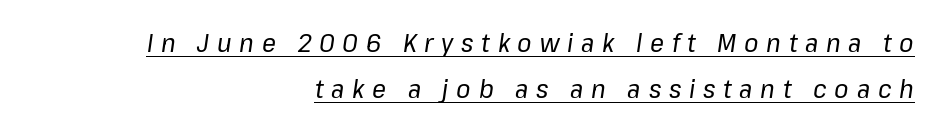
The image shows 26 px text type, italic (leaning right); set right-aligned, line spacing 1.76x, unusually wide letter spacing (+0.3 em), underlined.
